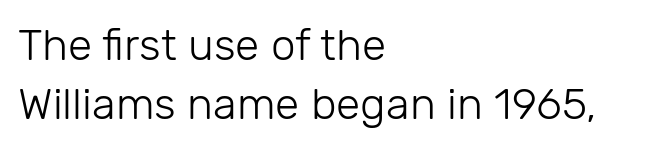
The image shows 44 px light sans-serif type, upright; set left-aligned, normal line spacing (1.33x), normal letter spacing, not underlined; low stroke contrast and a medium x-height.
